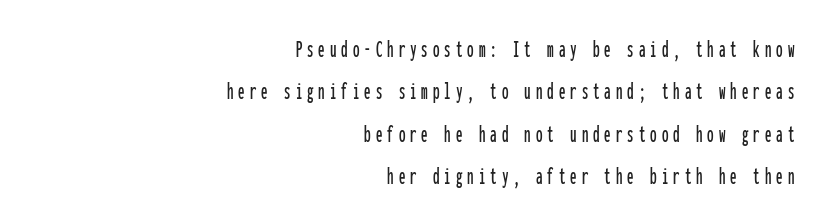
{"italic": "no", "underline": "no", "align": "right", "line_spacing": "normal", "line_spacing_ratio": 1.63, "glyph_px": 26}
